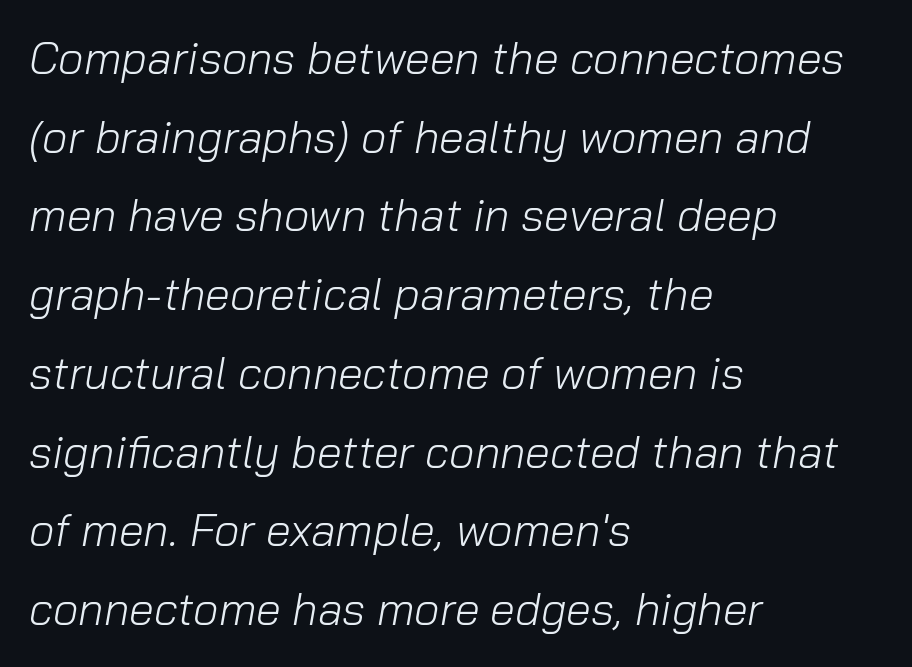
Q: Is the text bold? A: No.
Q: Is the text italic (slanted)? A: Yes, it leans right by about 10 degrees.
Q: Is the text underlined? A: No.
Q: How is the paragraph aligned? A: Left-aligned.
Q: Is the spacing between letters normal or unusually wide? A: Normal.
Q: Width (condensed, normal, or wide)? A: Normal.
Q: Stroke contrast? A: Low.
Q: x-height? A: Medium.
Q: Monospaced? A: No.
